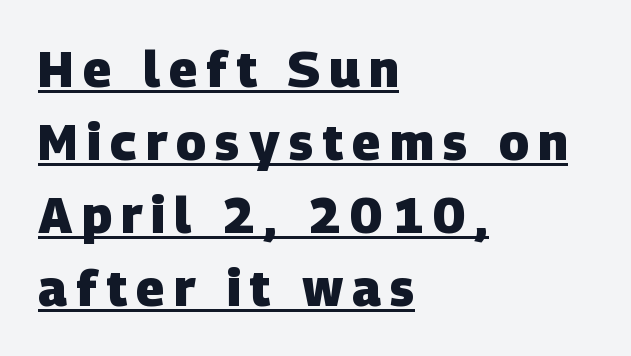
Q: Is the text bold? A: Yes.
Q: Is the typeface a serif or a sans-serif typeface? A: Sans-serif.
Q: Is the text underlined? A: Yes.
Q: How is the paragraph aligned? A: Left-aligned.
Q: Is the spacing between lines tight, normal or loose? A: Normal.
Q: Width (condensed, normal, or wide)? A: Normal.
Q: Stroke contrast? A: Low.
Q: x-height? A: Large.
Q: Monospaced? A: No.
